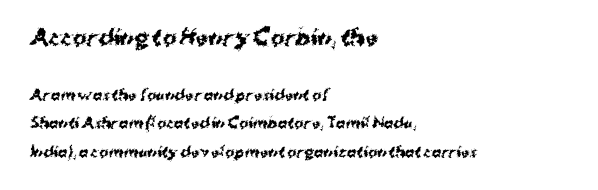
Q: Is the text bold? A: Yes.
Q: Is the text italic (slanted)? A: Yes.
Q: Is the text underlined? A: No.
Q: How is the paragraph aligned? A: Left-aligned.
Q: Is the spacing between letters normal or unusually wide? A: Normal.
Q: Is the spacing between lines tight, normal or loose? A: Loose.
Q: Which block of text is set in a larger size, the first (top) or the second (bottom)? A: The first (top) one.
